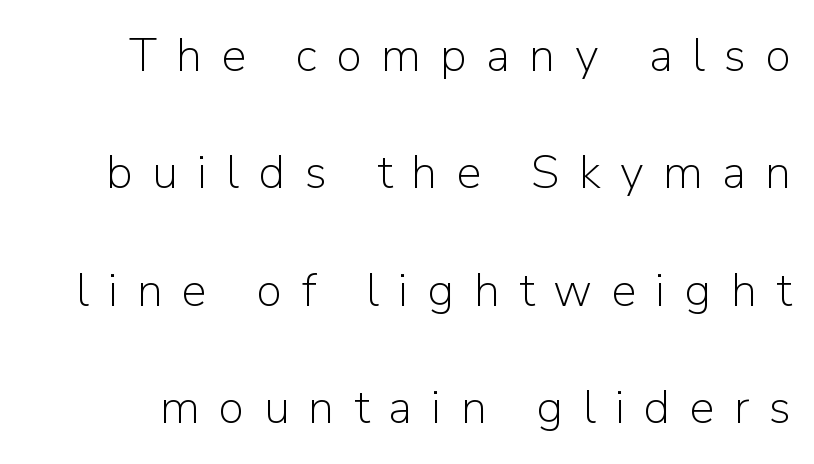
Q: Is the text bold? A: No.
Q: Is the text italic (slanted)? A: No, it is upright.
Q: Is the typeface a serif or a sans-serif typeface? A: Sans-serif.
Q: Is the text underlined? A: No.
Q: Is the spacing between letters normal or unusually wide? A: Unusually wide.
Q: Is the spacing between lines tight, normal or loose? A: Loose.
Q: Width (condensed, normal, or wide)? A: Normal.
Q: Stroke contrast? A: Low.
Q: x-height? A: Medium.
Q: Monospaced? A: No.
